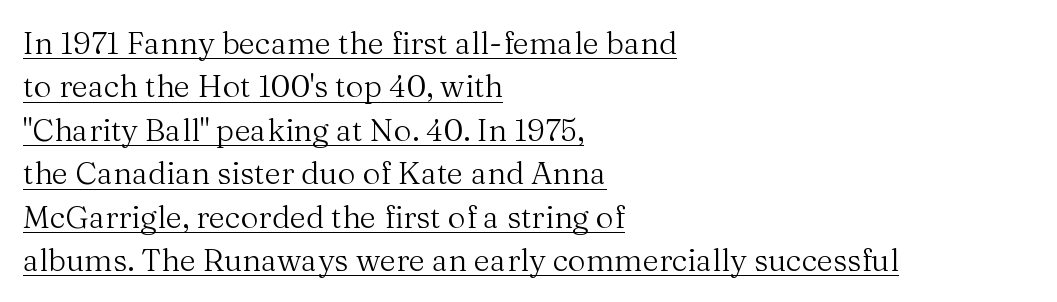
The image shows 31 px regular-weight serif type, upright; set left-aligned, normal line spacing (1.4x), normal letter spacing, underlined; medium stroke contrast and a medium x-height.
